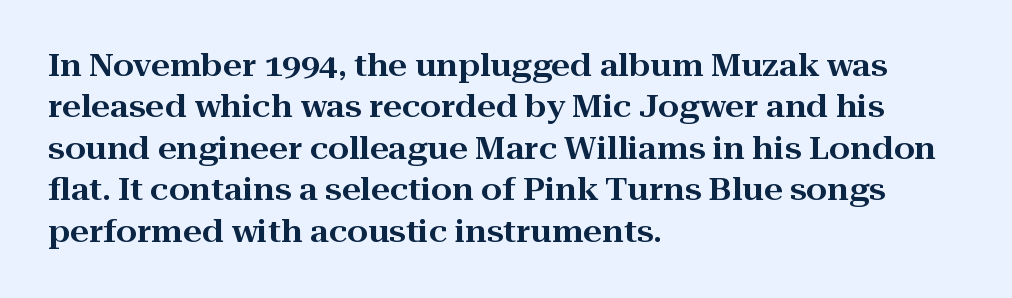
Serifs: yes, visible at the terminals of the letterforms. Each word holds together tightly as a unit, with standard inter-letter gaps. Tall strokes in this sample are plumb rather than angled. Baseline-to-baseline distance is the conventional proportion of letter height.
